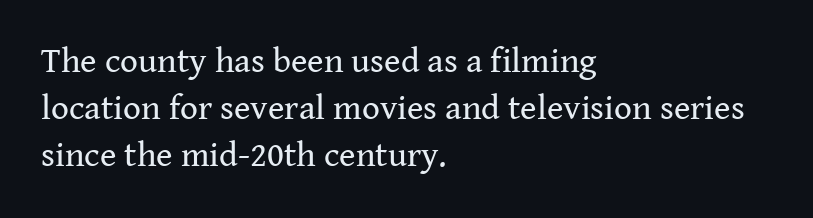
The cut favours lightness, reaching ordinary text weight at its darkest. The string is rendered with underlining switched off. Regarding leading, the lines here are spaced in the standard way. The specimen reads as upright at a glance. A typesetter would call this proportional, since set widths differ per character. The typesetter chose a ragged-right arrangement here.
